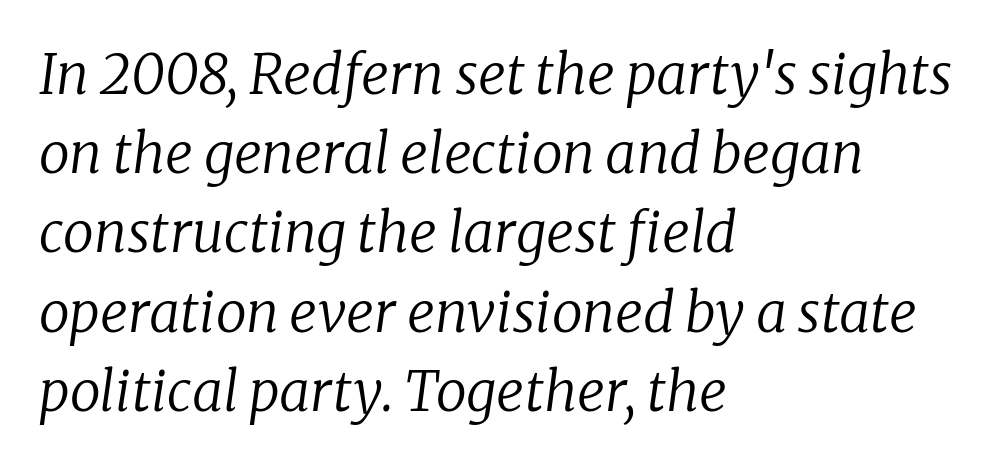
A normal amount of white space separates one row of letters from the next. Tracking value appears to be zero — textbook default spacing. The lines are quadded left. Is this a heavy cut? Hardly; it is regular or lighter.
